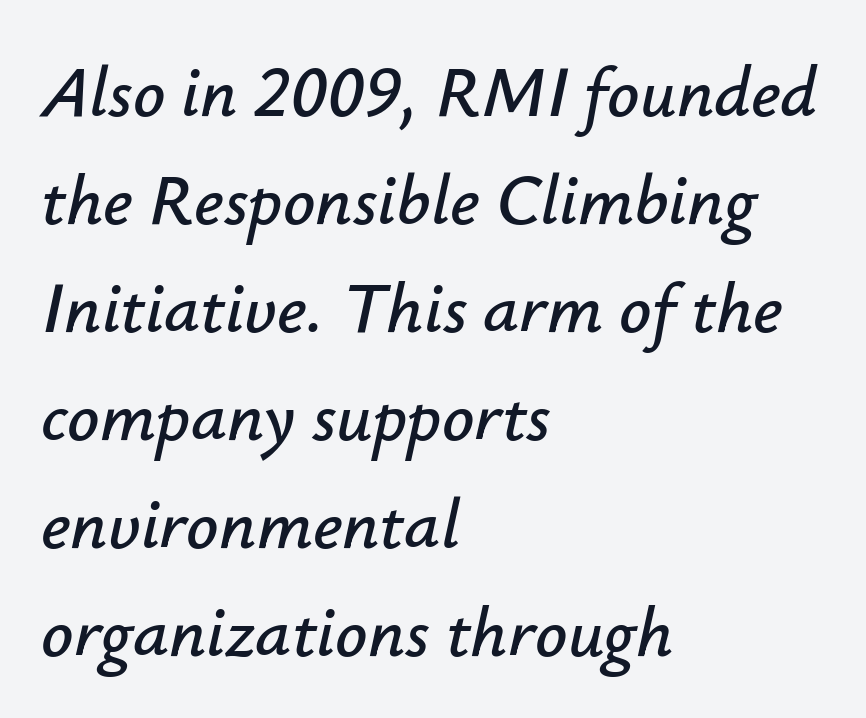
{"italic": "yes", "lean": "right", "slant_degrees": 12, "width": "normal", "stroke_contrast": "low", "x_height": "small", "monospaced": "no", "underline": "no", "align": "left", "line_spacing": "normal", "line_spacing_ratio": 1.52, "letter_spacing": "normal", "letter_spacing_em": 0.0, "glyph_px": 71}
